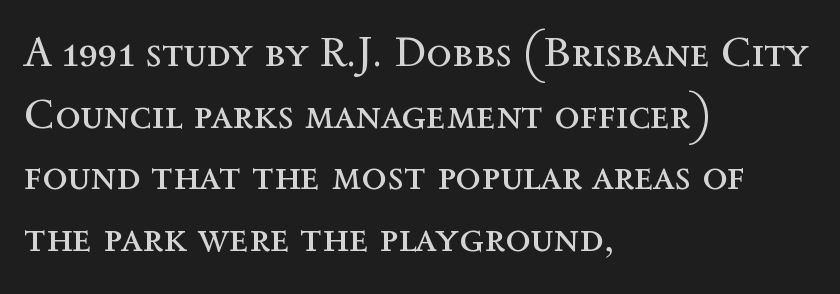
Q: Is the text bold? A: No.
Q: Is the text italic (slanted)? A: No, it is upright.
Q: Is the text underlined? A: No.
Q: How is the paragraph aligned? A: Left-aligned.
Q: Is the spacing between letters normal or unusually wide? A: Normal.
Q: Is the spacing between lines tight, normal or loose? A: Normal.
Q: Width (condensed, normal, or wide)? A: Normal.
Q: x-height? A: Medium.
Q: Monospaced? A: No.
